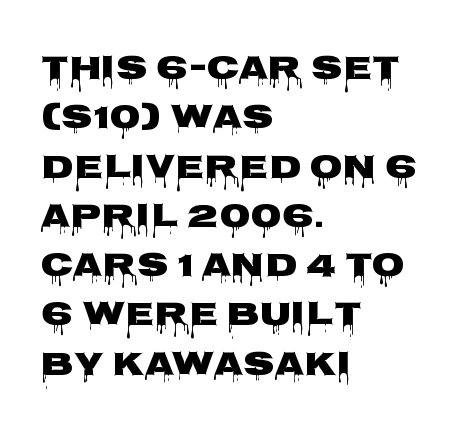
The gaps between neighbouring characters are ordinary and unremarkable. Leftover space on each line is placed entirely after the last word. The characters display no serif detailing; their extremities are plain. In terms of posture, this sample is upright. Proportional: the letters do not fall into vertical columns. Vertically, the passage feels balanced, rows spaced as you'd expect.
